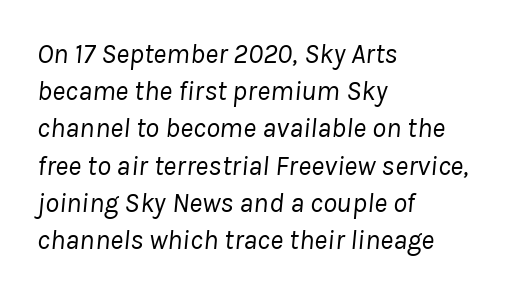
Here the glyphs are tracked normally, forming tight word shapes. Designer's note — italics engaged. Reading down the column, the eye jumps a familiar distance to each next line. Stroke thickness stays within the range of a standard reading face or lighter.
